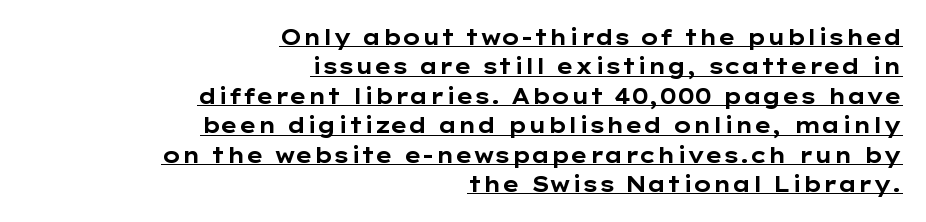
The paragraph shown leans on its right margin. Caption: standard tracking, unaltered. Characters remain perfectly vertical along every line. Stroke thickness is high; the sample reads as a true bold. Regarding leading, the lines here are spaced in the standard way. A continuous stroke trails under the words, as in a hyperlink.
